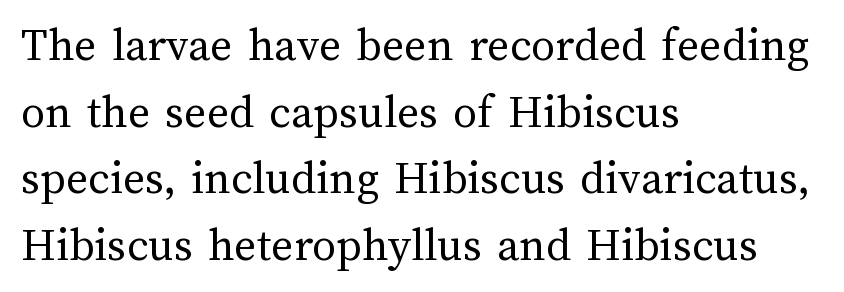
{"italic": "no", "bold": "no", "weight": "regular", "width": "normal", "stroke_contrast": "medium", "x_height": "medium", "monospaced": "no", "underline": "no", "align": "left", "line_spacing": "normal", "line_spacing_ratio": 1.39, "letter_spacing": "normal", "letter_spacing_em": 0.0, "glyph_px": 48}
